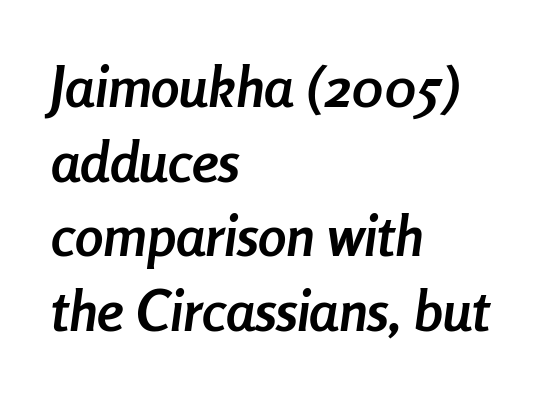
{"italic": "yes", "lean": "right", "slant_degrees": 8, "bold": "yes", "weight": "semibold", "width": "condensed", "stroke_contrast": "low", "x_height": "medium", "monospaced": "no", "underline": "no", "align": "left", "line_spacing": "normal", "line_spacing_ratio": 1.31, "letter_spacing": "normal", "letter_spacing_em": 0.0, "glyph_px": 57}
